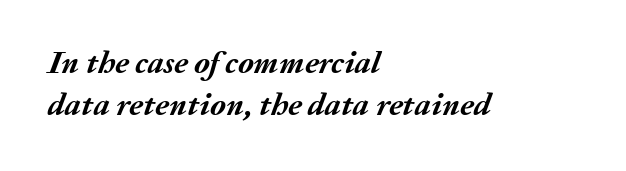
{"italic": "yes", "lean": "right", "slant_degrees": 20, "bold": "yes", "weight": "semibold", "width": "normal", "stroke_contrast": "medium", "x_height": "medium", "monospaced": "no", "underline": "no", "align": "left", "line_spacing": "normal", "line_spacing_ratio": 1.31, "letter_spacing": "normal", "letter_spacing_em": 0.0, "glyph_px": 32}
